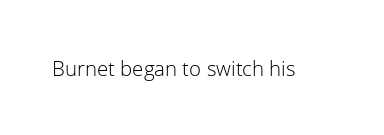
{"italic": "no", "bold": "no", "underline": "no", "letter_spacing": "normal", "letter_spacing_em": 0.0, "glyph_px": 22}
